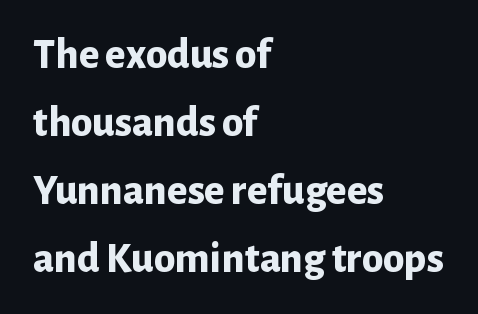
The image shows 43 px bold sans-serif type, upright; set left-aligned, normal line spacing (1.58x), normal letter spacing, not underlined; low stroke contrast and a medium x-height.
